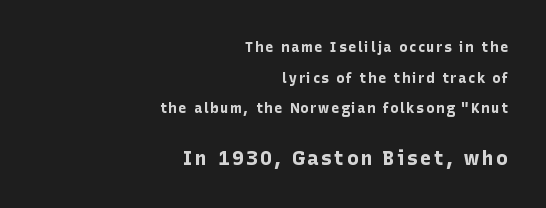
The setting favours the right margin, as signatures and pull-quotes sometimes do. The gap between lines stays unmarked. What weight is shown? A full bold with thick strokes. A typesetter would mark this as roman, not italic.
